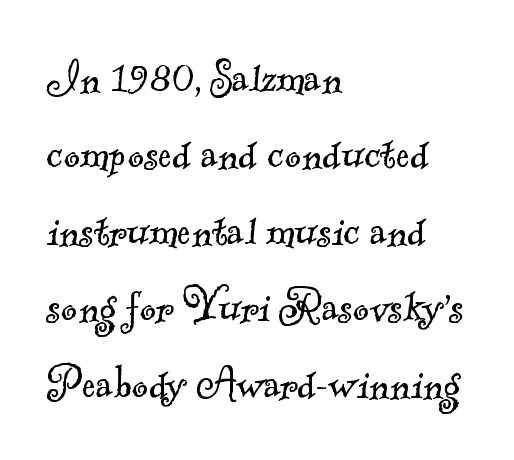
Q: Is the text bold? A: No.
Q: Is the typeface a serif or a sans-serif typeface? A: Serif.
Q: Is the text underlined? A: No.
Q: How is the paragraph aligned? A: Left-aligned.
Q: Is the spacing between letters normal or unusually wide? A: Normal.
Q: Is the spacing between lines tight, normal or loose? A: Normal.
Q: Width (condensed, normal, or wide)? A: Normal.
Q: x-height? A: Small.
Q: Monospaced? A: No.
